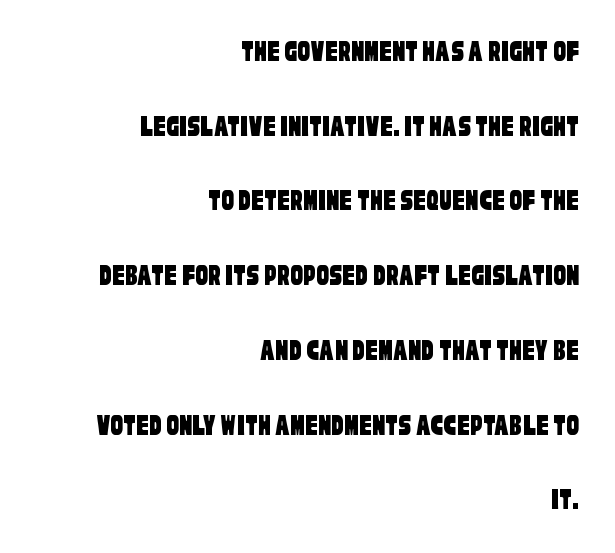
Rows of type keep a wide berth in the vertical direction. The passage shown is typeset with a sans-serif family. Descender tails drop into unmarked territory. Caption: standard tracking, unaltered.
